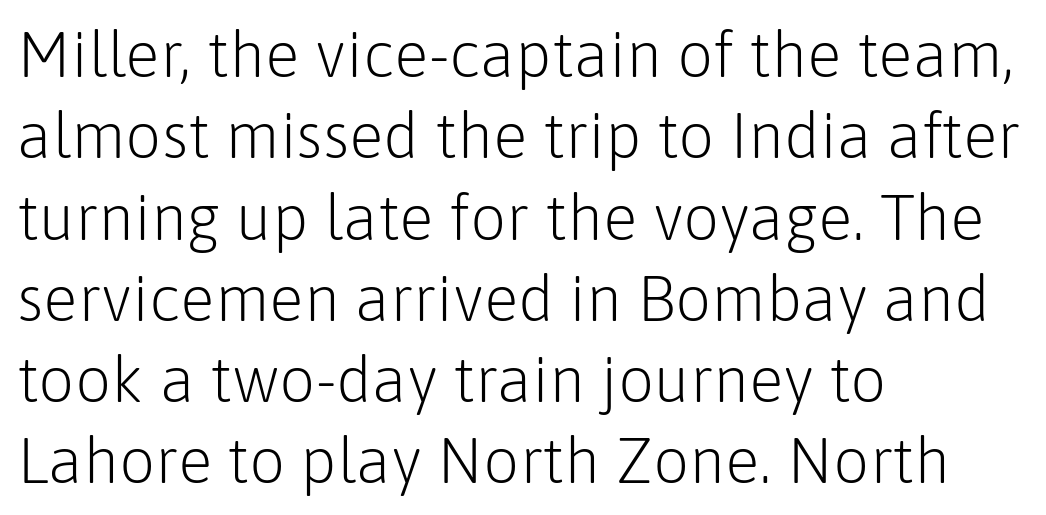
Q: Is the text bold? A: No.
Q: Is the text italic (slanted)? A: No, it is upright.
Q: Is the typeface a serif or a sans-serif typeface? A: Sans-serif.
Q: Is the text underlined? A: No.
Q: How is the paragraph aligned? A: Left-aligned.
Q: Is the spacing between letters normal or unusually wide? A: Normal.
Q: Is the spacing between lines tight, normal or loose? A: Normal.
Q: Width (condensed, normal, or wide)? A: Normal.
Q: Stroke contrast? A: Low.
Q: x-height? A: Medium.
Q: Monospaced? A: No.
